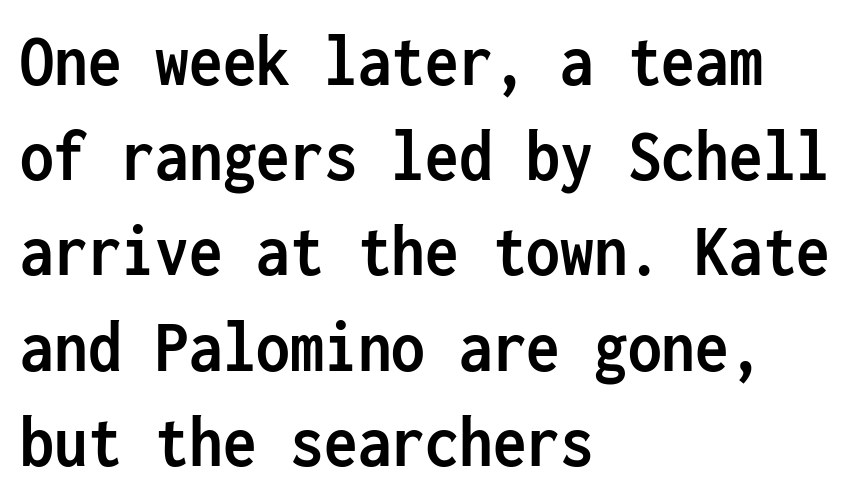
{"serif": "no", "italic": "no", "bold": "yes", "weight": "semibold", "width": "condensed", "stroke_contrast": "low", "x_height": "medium", "monospaced": "yes", "underline": "no", "align": "left", "line_spacing": "normal", "line_spacing_ratio": 1.27, "letter_spacing": "normal", "letter_spacing_em": 0.0, "glyph_px": 75}
